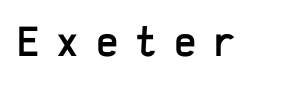
Q: Is the text italic (slanted)? A: No, it is upright.
Q: Is the typeface a serif or a sans-serif typeface? A: Sans-serif.
Q: Is the text underlined? A: No.
Q: Is the spacing between letters normal or unusually wide? A: Unusually wide.
Q: Width (condensed, normal, or wide)? A: Normal.
Q: Stroke contrast? A: Low.
Q: x-height? A: Medium.
Q: Monospaced? A: Yes.
